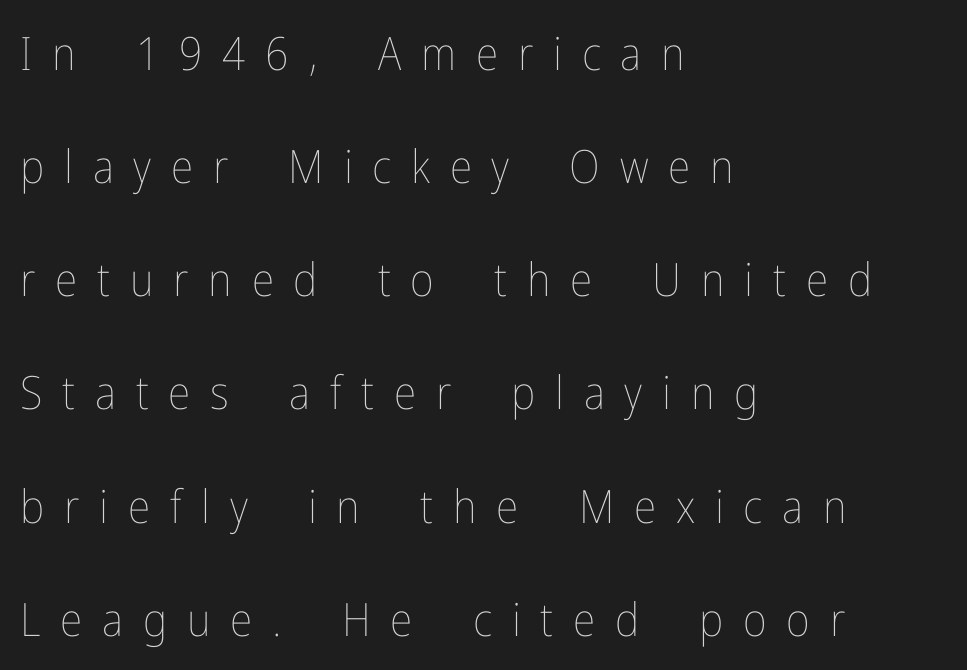
{"italic": "no", "bold": "no", "weight": "thin", "width": "condensed", "stroke_contrast": "low", "x_height": "medium", "monospaced": "no", "underline": "no", "align": "left", "line_spacing": "loose", "line_spacing_ratio": 2.46, "letter_spacing": "wide", "letter_spacing_em": 0.43, "glyph_px": 46}
